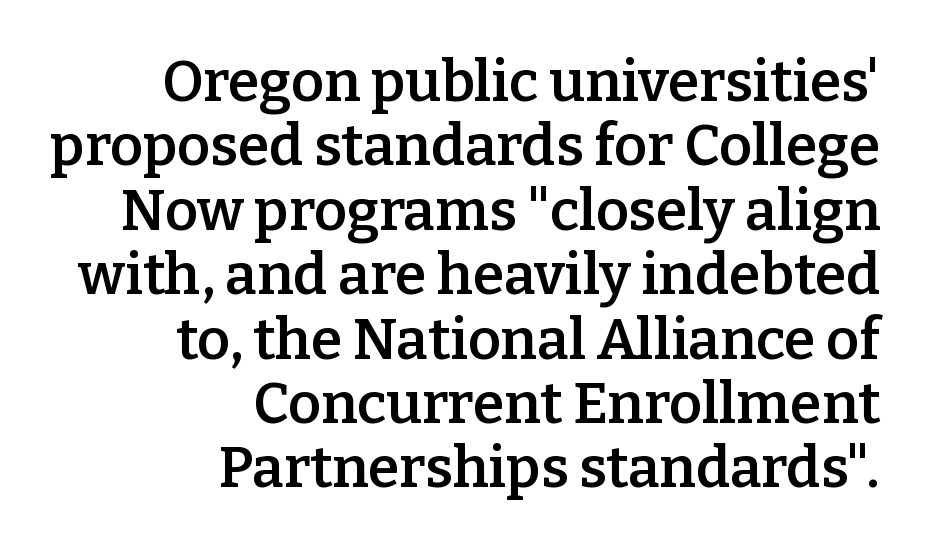
Q: Is the text bold? A: Semi-bold.
Q: Is the text italic (slanted)? A: No, it is upright.
Q: Is the typeface a serif or a sans-serif typeface? A: Serif.
Q: Is the text underlined? A: No.
Q: How is the paragraph aligned? A: Right-aligned.
Q: Is the spacing between letters normal or unusually wide? A: Normal.
Q: Is the spacing between lines tight, normal or loose? A: Tight.
Q: Width (condensed, normal, or wide)? A: Normal.
Q: Stroke contrast? A: Low.
Q: x-height? A: Medium.
Q: Monospaced? A: No.
